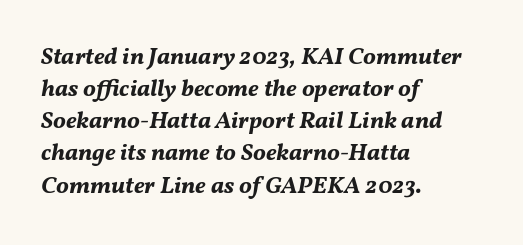
{"italic": "yes", "lean": "right", "slant_degrees": 11, "bold": "yes", "underline": "no", "align": "left", "line_spacing": "normal", "line_spacing_ratio": 1.34, "letter_spacing": "normal", "letter_spacing_em": 0.0, "glyph_px": 24}
